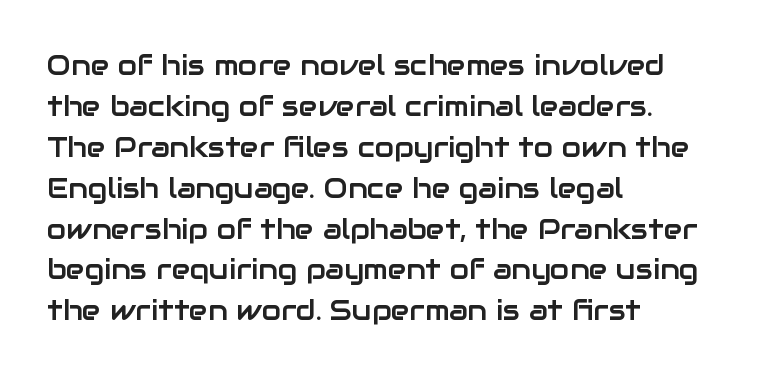
Posture: vertical. This sample has the flowing, uneven cadence of proportional lettering. Honestly, the letter spacing is just normal — you wouldn't notice it. Regular leading. Honestly, there is no underline to notice here at all.
